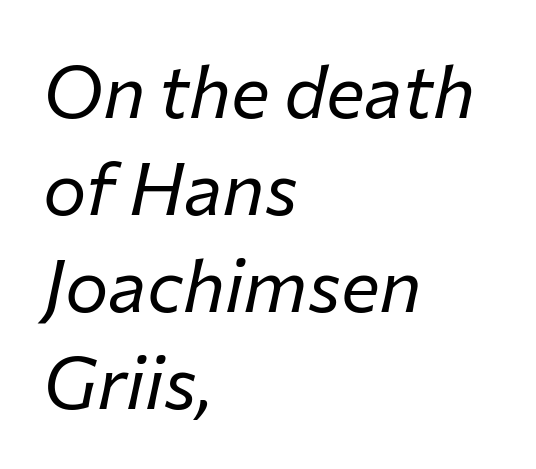
Q: Is the text bold? A: No.
Q: Is the text italic (slanted)? A: Yes, it leans right by about 12 degrees.
Q: Is the text underlined? A: No.
Q: How is the paragraph aligned? A: Left-aligned.
Q: Is the spacing between letters normal or unusually wide? A: Normal.
Q: Is the spacing between lines tight, normal or loose? A: Normal.
Q: Width (condensed, normal, or wide)? A: Normal.
Q: Stroke contrast? A: Low.
Q: x-height? A: Medium.
Q: Monospaced? A: No.
